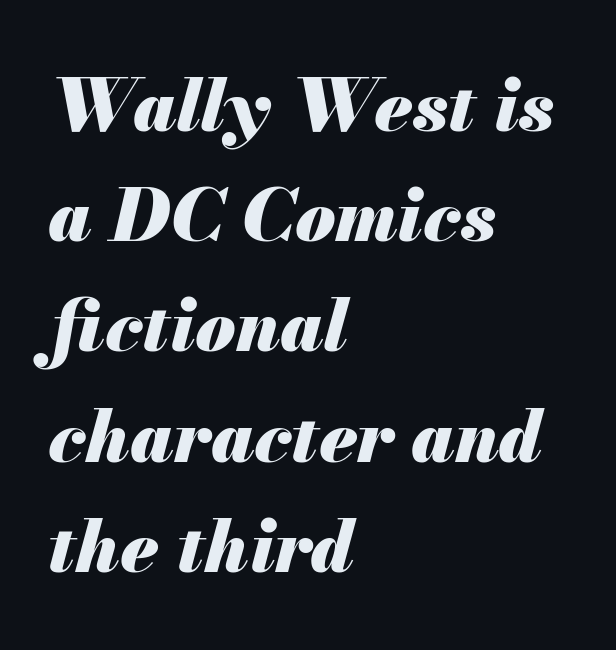
The image shows 73 px heavy type, italic (leaning right); set left-aligned, normal line spacing (1.51x), normal letter spacing, not underlined; medium stroke contrast and a small x-height.
